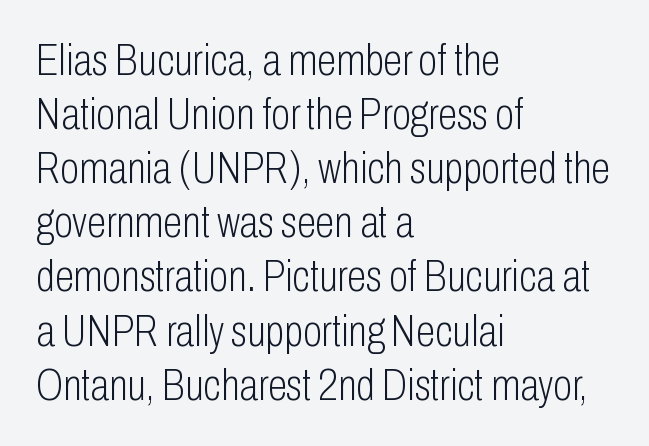
Bold? No — there's no thickening of the strokes. The paragraph shown leans on its left margin. The face used here is proportionally spaced, like ordinary book or web type. The space beneath each line is pristine and unruled. Regarding serifs, this sample does without them. Compared with typical body copy, the letter spacing here is the same.
